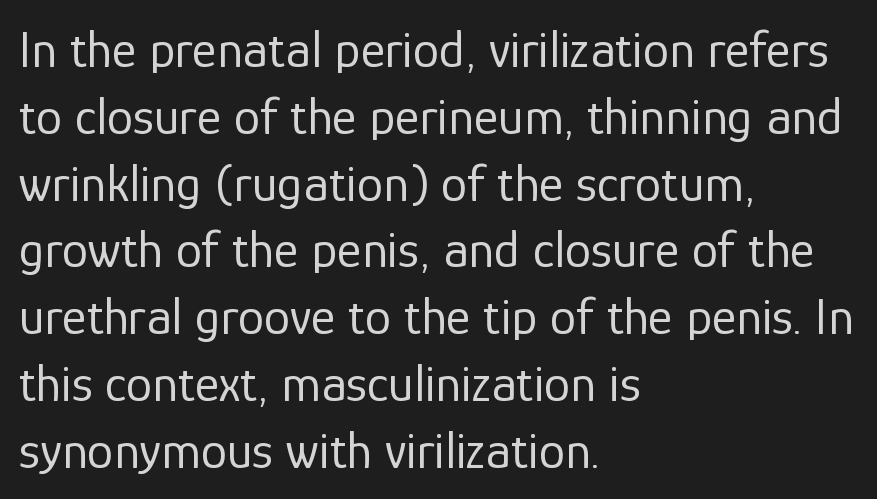
{"serif": "no", "italic": "no", "bold": "no", "weight": "regular", "width": "normal", "stroke_contrast": "low", "x_height": "medium", "monospaced": "no", "underline": "no", "align": "left", "line_spacing": "normal", "line_spacing_ratio": 1.26, "letter_spacing": "normal", "letter_spacing_em": 0.0, "glyph_px": 53}
